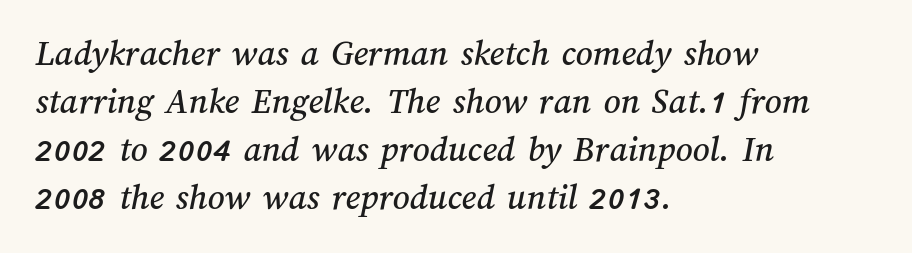
What stands out about the letter spacing? Nothing — it is the standard amount. Each letter keeps its own natural width here, so spacing adapts to shape. Plain, unruled lines of type. The lines sit at an ordinary, default distance from one another. The rendering anchors every line to the left-hand side.
